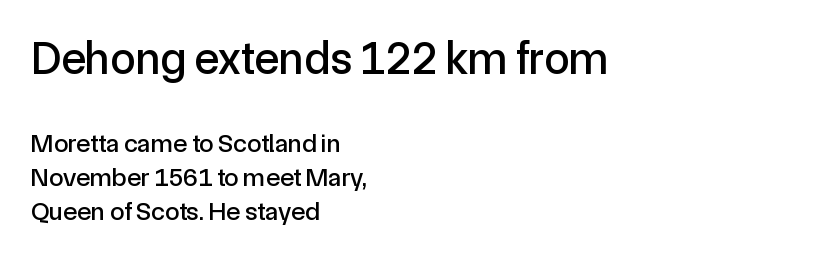
{"serif": "no", "italic": "no", "width": "normal", "x_height": "medium", "monospaced": "no", "underline": "no", "align": "left", "line_spacing": "normal", "line_spacing_ratio": 1.31, "letter_spacing": "normal", "letter_spacing_em": 0.0, "larger_block": "first", "size_ratio": 1.77, "glyph_px": 46}
